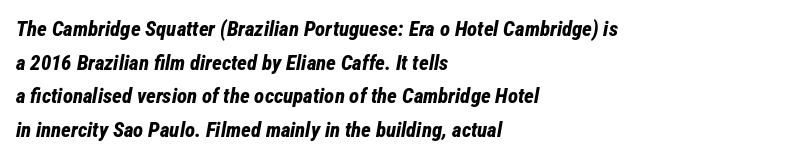
Q: Is the text bold? A: Yes.
Q: Is the text italic (slanted)? A: Yes, it leans right by about 12 degrees.
Q: Is the text underlined? A: No.
Q: How is the paragraph aligned? A: Left-aligned.
Q: Is the spacing between letters normal or unusually wide? A: Normal.
Q: Is the spacing between lines tight, normal or loose? A: Normal.
